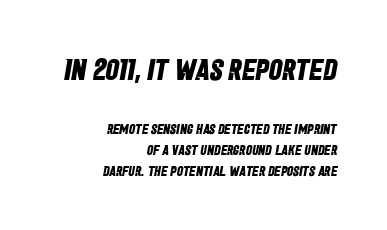
The passage shown is typeset with a sans-serif family. The line-height multiplier appears to be the usual default. The typesetter chose a ragged-left arrangement here. Think of a printed novel: that variable character pitch is what you see here.
